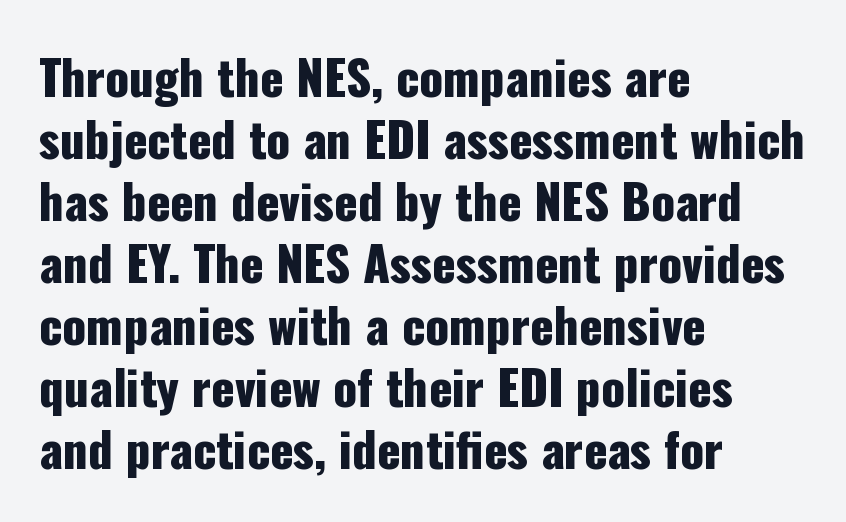
Q: Is the text italic (slanted)? A: No, it is upright.
Q: Is the typeface a serif or a sans-serif typeface? A: Sans-serif.
Q: Is the text underlined? A: No.
Q: How is the paragraph aligned? A: Left-aligned.
Q: Is the spacing between letters normal or unusually wide? A: Normal.
Q: Is the spacing between lines tight, normal or loose? A: Normal.
Q: Width (condensed, normal, or wide)? A: Condensed.
Q: Stroke contrast? A: Low.
Q: x-height? A: Medium.
Q: Monospaced? A: No.
